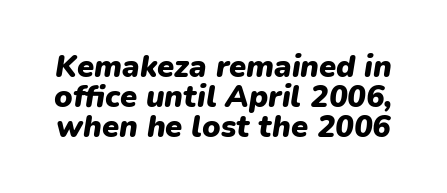
Anything drawn beneath the words? Only blank space. Between one letter and the next there's only the usual sliver of space. Posture: slanted. The block of text is dense from top to bottom, with scant space between rows.
